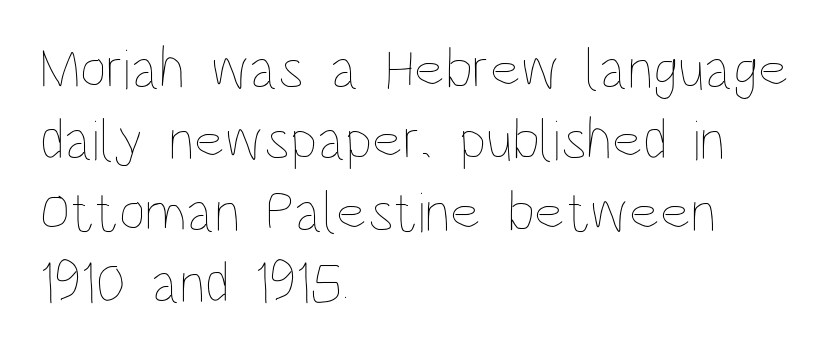
Look at the tracking — it's just the regular setting, nothing added. Glance below the letters and you will spot only blank space. Typeset ragged right — the left edge is the straight one. If you drew a line through each stem, it would be perfectly vertical.
